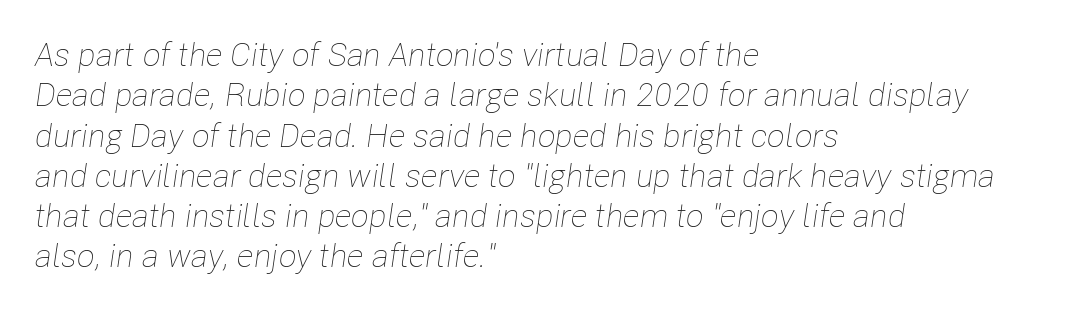
The image shows 33 px thin, condensed type, italic (leaning right); set left-aligned, line spacing 1.22x, normal letter spacing, not underlined; low stroke contrast and a medium x-height.
